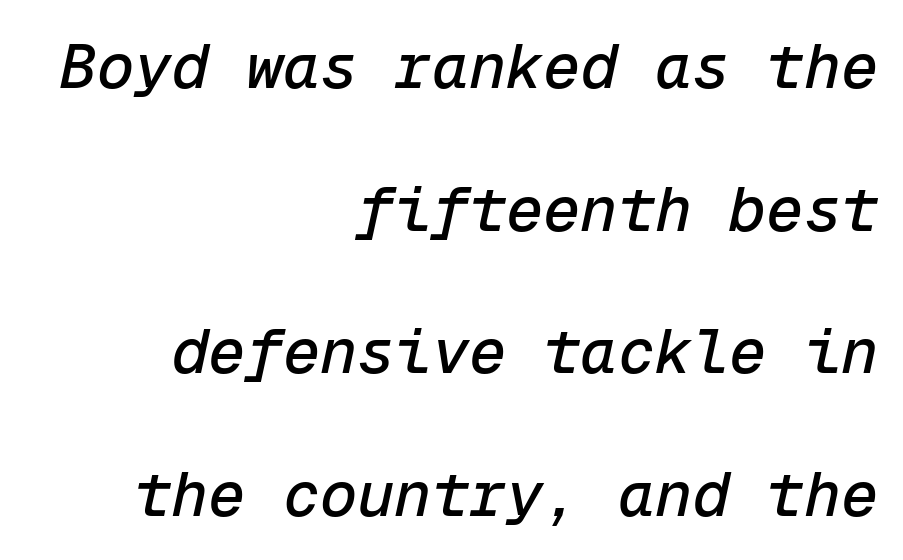
{"italic": "yes", "lean": "right", "slant_degrees": 12, "width": "normal", "stroke_contrast": "low", "x_height": "medium", "monospaced": "yes", "underline": "no", "align": "right", "line_spacing": "loose", "line_spacing_ratio": 2.3, "letter_spacing": "normal", "letter_spacing_em": 0.0, "glyph_px": 62}
